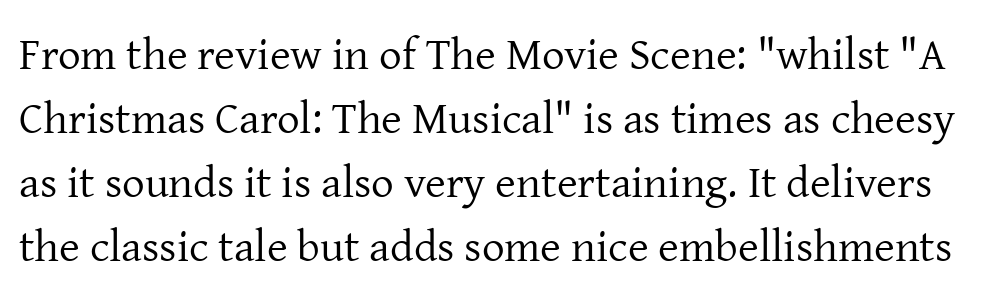
{"serif": "yes", "italic": "no", "bold": "no", "weight": "regular", "width": "normal", "stroke_contrast": "low", "x_height": "medium", "monospaced": "no", "underline": "no", "line_spacing": "normal", "line_spacing_ratio": 1.42, "letter_spacing": "normal", "letter_spacing_em": 0.0, "glyph_px": 45}
